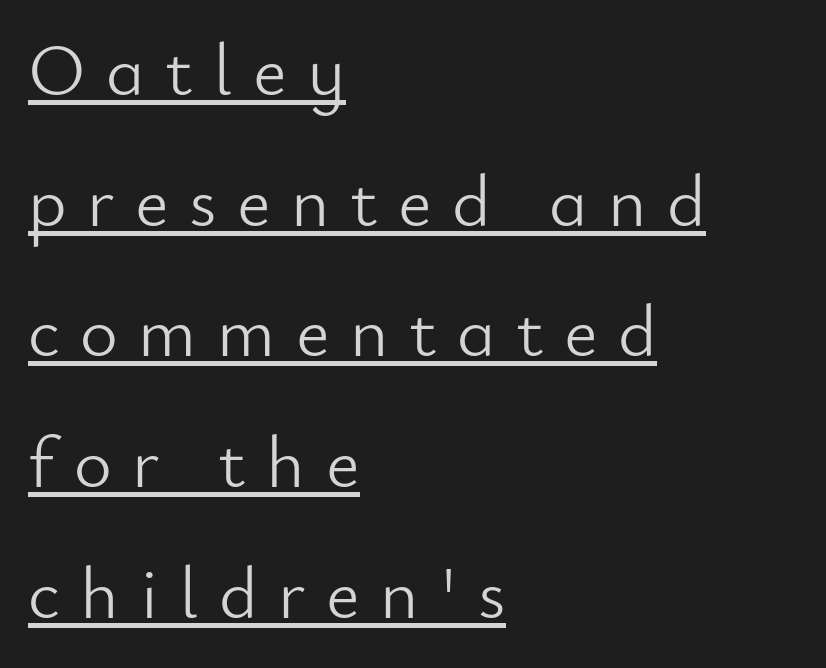
The image shows 73 px light sans-serif type, upright; set left-aligned, line spacing 1.79x, unusually wide letter spacing (+0.28 em), underlined; low stroke contrast and a small x-height.
